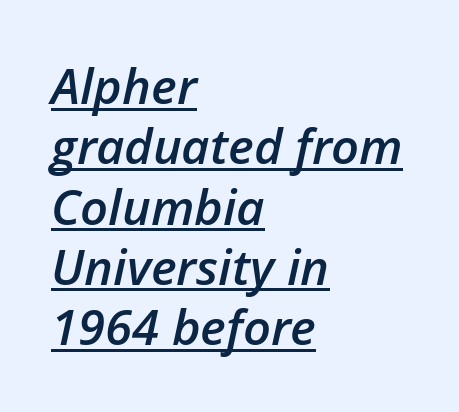
Q: Is the text bold? A: Semi-bold.
Q: Is the text italic (slanted)? A: Yes, it leans right by about 12 degrees.
Q: Is the text underlined? A: Yes.
Q: How is the paragraph aligned? A: Left-aligned.
Q: Is the spacing between letters normal or unusually wide? A: Normal.
Q: Width (condensed, normal, or wide)? A: Normal.
Q: Stroke contrast? A: Low.
Q: x-height? A: Medium.
Q: Monospaced? A: No.
